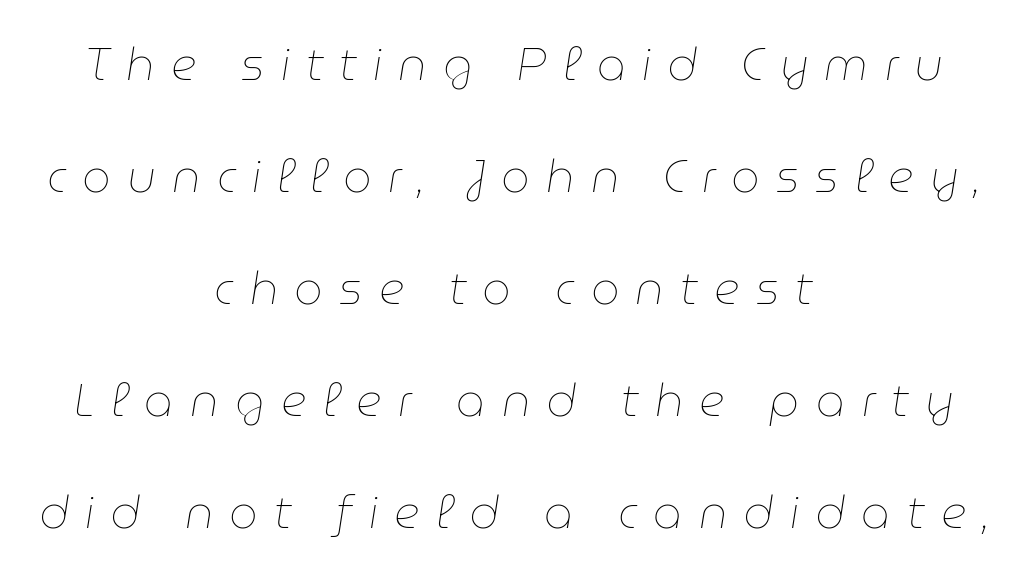
The image shows 45 px thin type, italic (leaning right); set centered, loose line spacing (2.49x), unusually wide letter spacing (+0.36 em), not underlined; low stroke contrast and a medium x-height.
